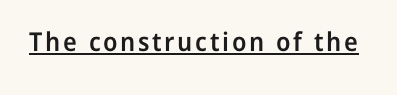
The image shows 26 px text type, upright; set underlined.
